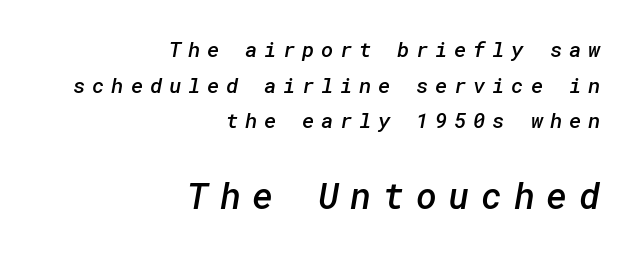
The image shows 36 px semibold sans-serif type; set right-aligned, normal line spacing (1.7x), unusually wide letter spacing (+0.32 em), not underlined; the second (bottom) block is 1.71x larger; low stroke contrast and a medium x-height.
